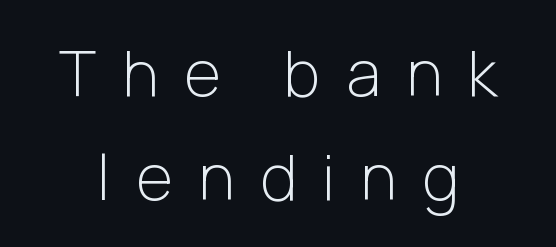
{"serif": "no", "italic": "no", "bold": "no", "weight": "light", "width": "normal", "stroke_contrast": "low", "x_height": "medium", "monospaced": "no", "underline": "no", "line_spacing": "normal", "line_spacing_ratio": 1.65, "letter_spacing": "wide", "letter_spacing_em": 0.41, "glyph_px": 63}
